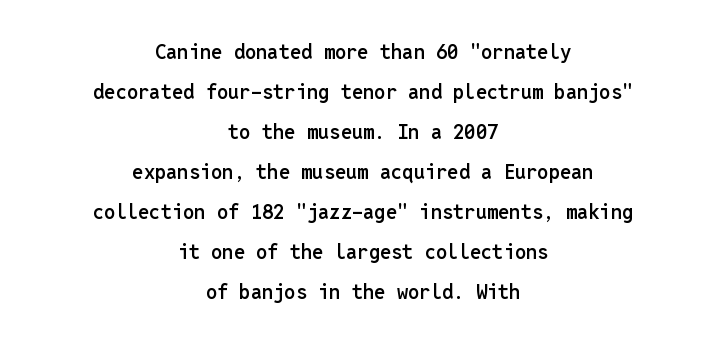
Style check: upright. The zone under the glyphs is completely vacant. Typographic density is moderately raised because the face is semibold. Layout note: lines centered.
